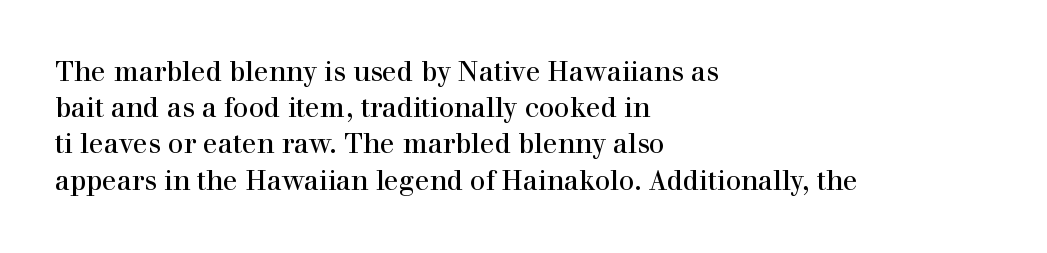
The strokes carry an ordinary text weight at most. Teacher's note: observe the even left margin — that is flush-left alignment. The lines sit at an ordinary, default distance from one another. Does extra space separate the letters? No, they use regular spacing. Posture: vertical. The specimen omits any rule beneath the text block's lines.
